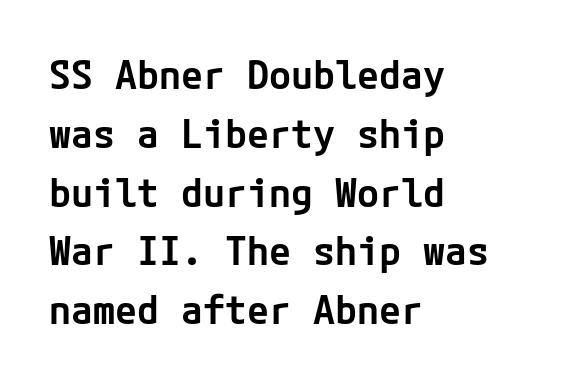
The gap between lines stays unmarked. Honestly, the row spacing looks completely unremarkable. The lines are quadded left. In terms of letterform style, serifs are entirely absent. In terms of posture, this sample is upright.
